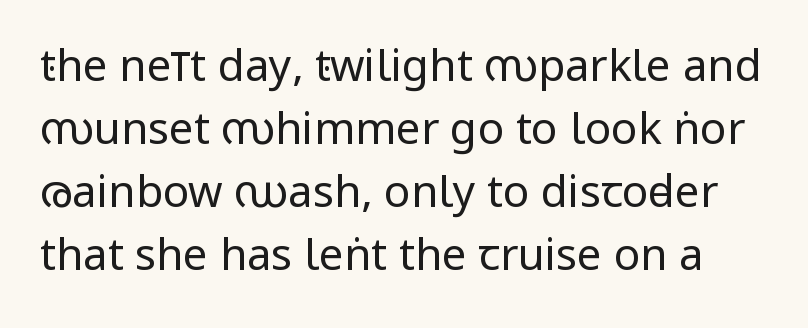
Q: Is the text bold? A: No.
Q: Is the text italic (slanted)? A: No, it is upright.
Q: Is the typeface a serif or a sans-serif typeface? A: Sans-serif.
Q: Is the text underlined? A: No.
Q: Is the spacing between letters normal or unusually wide? A: Normal.
Q: Is the spacing between lines tight, normal or loose? A: Normal.
Q: Width (condensed, normal, or wide)? A: Condensed.
Q: Stroke contrast? A: Low.
